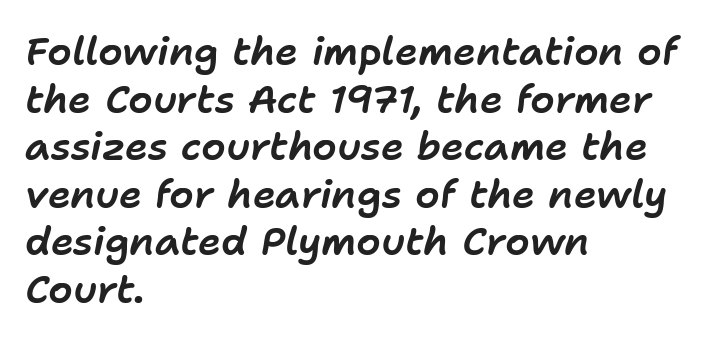
Q: Is the text italic (slanted)? A: Yes, it leans right by about 11 degrees.
Q: Is the text underlined? A: No.
Q: How is the paragraph aligned? A: Left-aligned.
Q: Is the spacing between letters normal or unusually wide? A: Normal.
Q: Width (condensed, normal, or wide)? A: Normal.
Q: Stroke contrast? A: Low.
Q: x-height? A: Medium.
Q: Monospaced? A: No.
